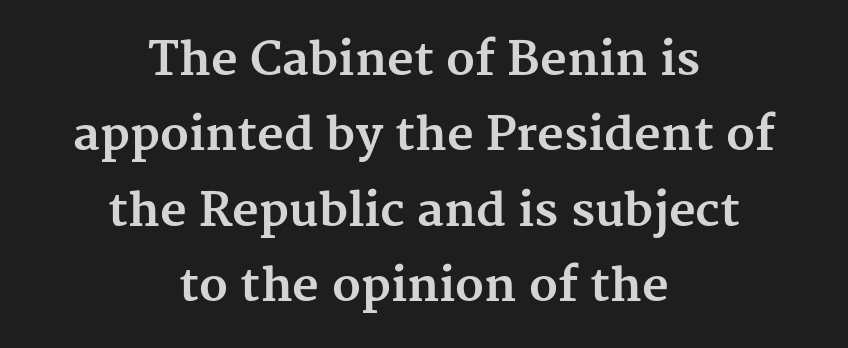
Q: Is the text bold? A: Yes.
Q: Is the text italic (slanted)? A: No, it is upright.
Q: Is the typeface a serif or a sans-serif typeface? A: Serif.
Q: Is the text underlined? A: No.
Q: How is the paragraph aligned? A: Centered.
Q: Is the spacing between letters normal or unusually wide? A: Normal.
Q: Is the spacing between lines tight, normal or loose? A: Normal.
Q: Width (condensed, normal, or wide)? A: Normal.
Q: Stroke contrast? A: Medium.
Q: x-height? A: Medium.
Q: Monospaced? A: No.
